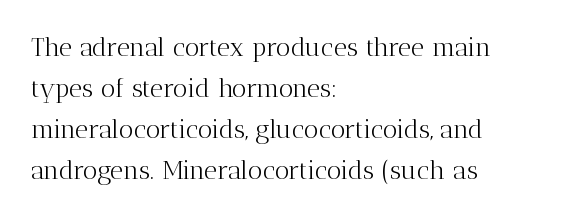
Q: Is the text bold? A: No.
Q: Is the text italic (slanted)? A: No, it is upright.
Q: Is the text underlined? A: No.
Q: How is the paragraph aligned? A: Left-aligned.
Q: Is the spacing between letters normal or unusually wide? A: Normal.
Q: Is the spacing between lines tight, normal or loose? A: Normal.
